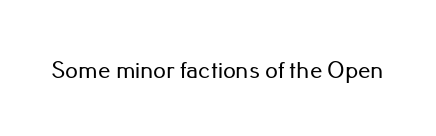
Q: Is the text italic (slanted)? A: No, it is upright.
Q: Is the text underlined? A: No.
Q: Is the spacing between letters normal or unusually wide? A: Normal.
